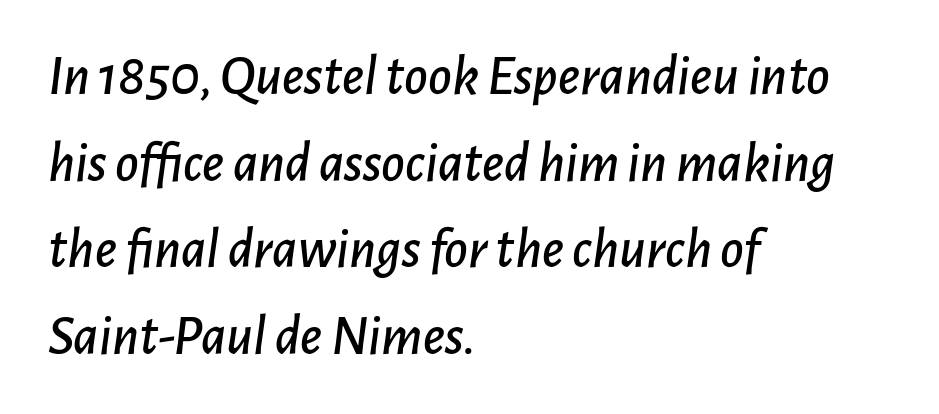
The gaps between neighbouring characters are ordinary and unremarkable. The space between consecutive lines is moderate. The specimen omits any rule beneath the text block's lines. The compositor pushed each line to the left boundary.
